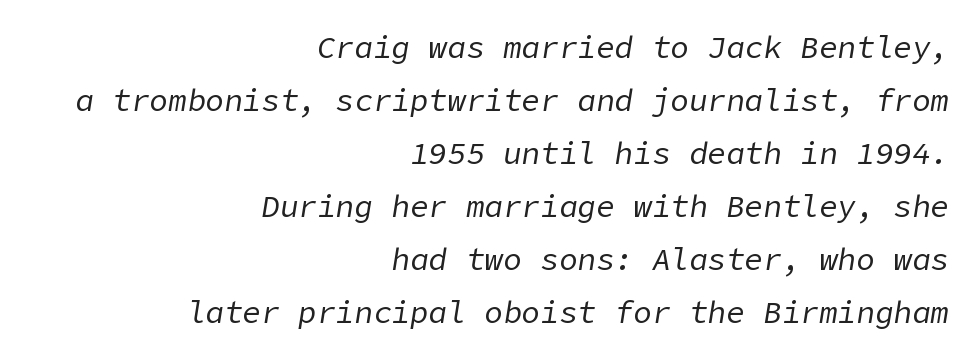
Alignment: flush right. The weight tops out at a normal text grade. Spacing between characters is what you'd get straight out of the box. Only glyphs here, with clear space below each row.
